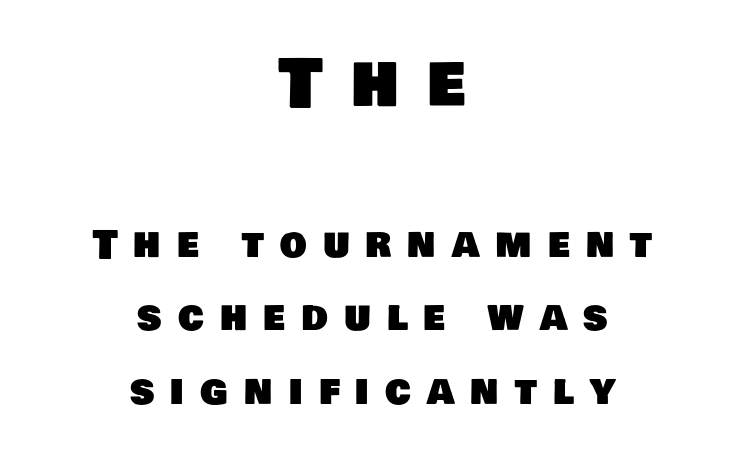
Q: Is the typeface a serif or a sans-serif typeface? A: Sans-serif.
Q: Is the text underlined? A: No.
Q: How is the paragraph aligned? A: Centered.
Q: Is the spacing between letters normal or unusually wide? A: Unusually wide.
Q: Is the spacing between lines tight, normal or loose? A: Loose.
Q: Which block of text is set in a larger size, the first (top) or the second (bottom)? A: The first (top) one.
Q: Width (condensed, normal, or wide)? A: Normal.
Q: Stroke contrast? A: Low.
Q: x-height? A: Large.
Q: Monospaced? A: No.
